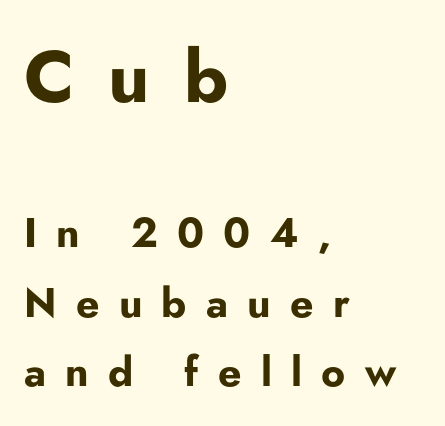
{"serif": "no", "italic": "no", "bold": "yes", "weight": "bold", "width": "normal", "stroke_contrast": "low", "x_height": "small", "monospaced": "no", "underline": "no", "align": "left", "line_spacing": "normal", "line_spacing_ratio": 1.69, "letter_spacing": "wide", "letter_spacing_em": 0.47, "larger_block": "first", "size_ratio": 1.76, "glyph_px": 72}
